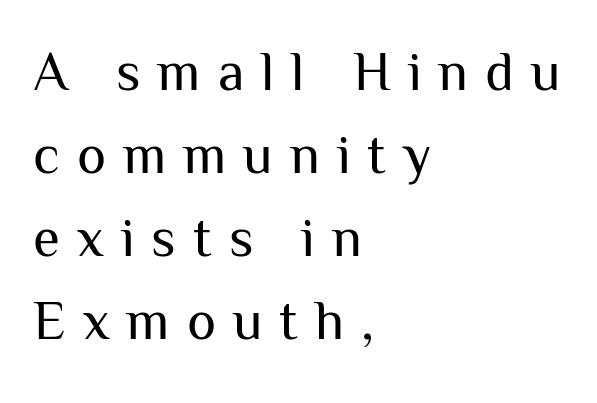
Q: Is the text bold? A: No.
Q: Is the text italic (slanted)? A: No, it is upright.
Q: Is the typeface a serif or a sans-serif typeface? A: Sans-serif.
Q: Is the text underlined? A: No.
Q: How is the paragraph aligned? A: Left-aligned.
Q: Is the spacing between letters normal or unusually wide? A: Unusually wide.
Q: Is the spacing between lines tight, normal or loose? A: Normal.
Q: Width (condensed, normal, or wide)? A: Normal.
Q: Stroke contrast? A: Medium.
Q: x-height? A: Medium.
Q: Monospaced? A: No.
